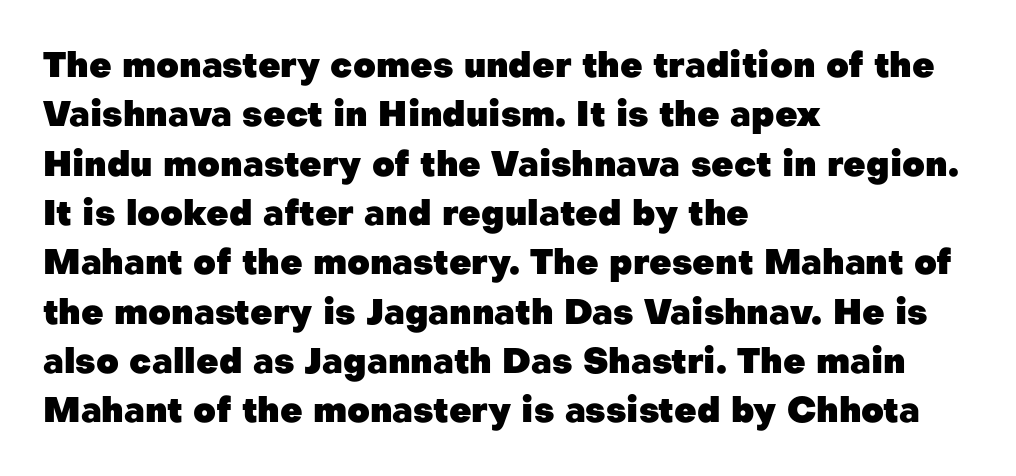
{"serif": "no", "italic": "no", "bold": "yes", "weight": "heavy", "width": "normal", "stroke_contrast": "low", "x_height": "medium", "monospaced": "no", "underline": "no", "align": "left", "line_spacing": "normal", "line_spacing_ratio": 1.41, "letter_spacing": "normal", "letter_spacing_em": 0.0, "glyph_px": 35}
